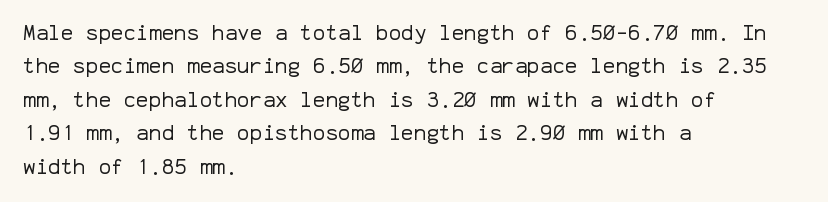
The image shows 21 px text type, upright; set left-aligned, normal line spacing (1.59x), normal letter spacing, not underlined.
